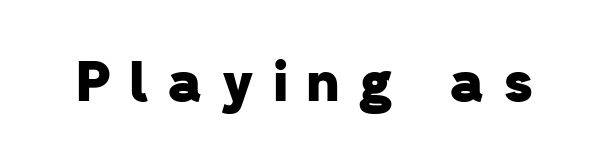
The image shows 55 px heavy sans-serif type; set unusually wide letter spacing (+0.36 em), not underlined; low stroke contrast and a medium x-height.
